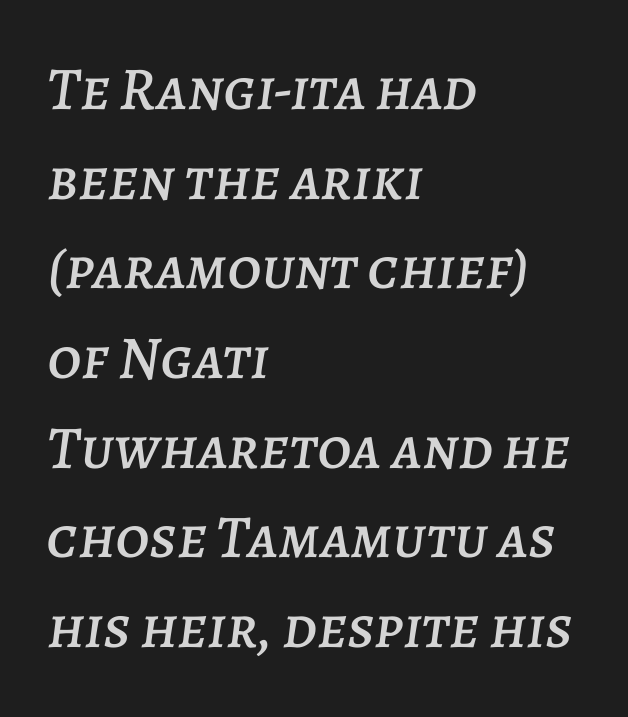
The image shows 61 px text type, italic (leaning right); set left-aligned, normal line spacing (1.47x), normal letter spacing, not underlined; low stroke contrast and a large x-height.
